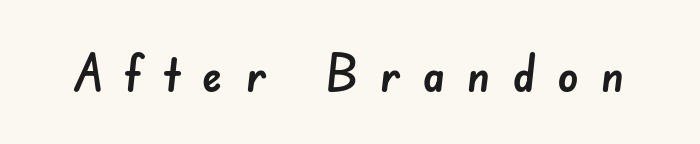
The image shows 52 px sans-serif type; set unusually wide letter spacing (+0.42 em), not underlined; low stroke contrast and a small x-height.
